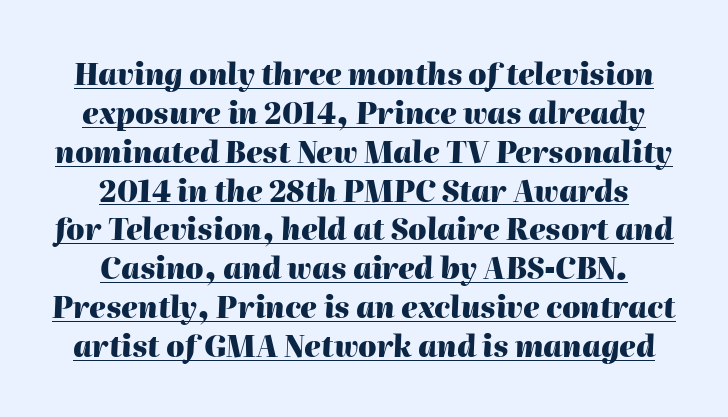
{"italic": "yes", "lean": "right", "slant_degrees": 2, "bold": "yes", "weight": "heavy", "width": "normal", "stroke_contrast": "high", "x_height": "medium", "monospaced": "no", "underline": "yes", "align": "center", "line_spacing": "normal", "line_spacing_ratio": 1.34, "letter_spacing": "normal", "letter_spacing_em": 0.0, "glyph_px": 29}
